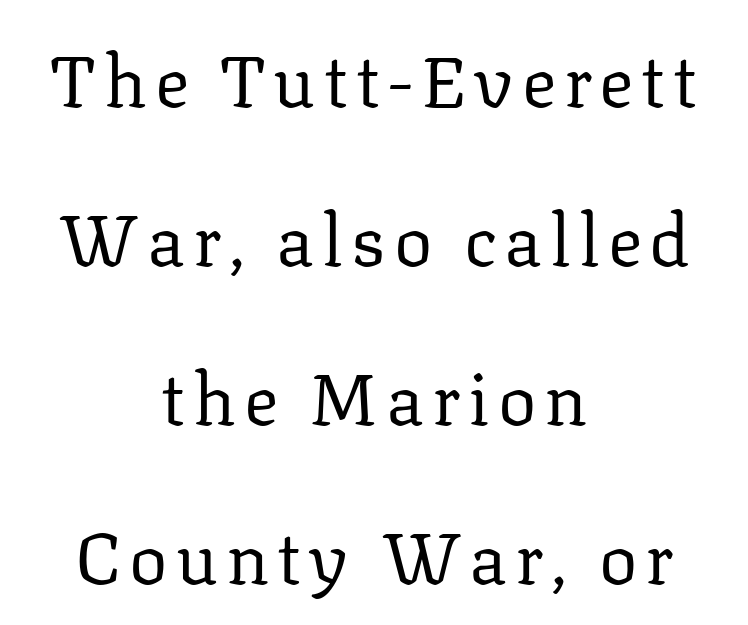
The image shows 72 px regular-weight serif type, upright; set centered, loose line spacing (2.21x), not underlined; low stroke contrast and a medium x-height.
